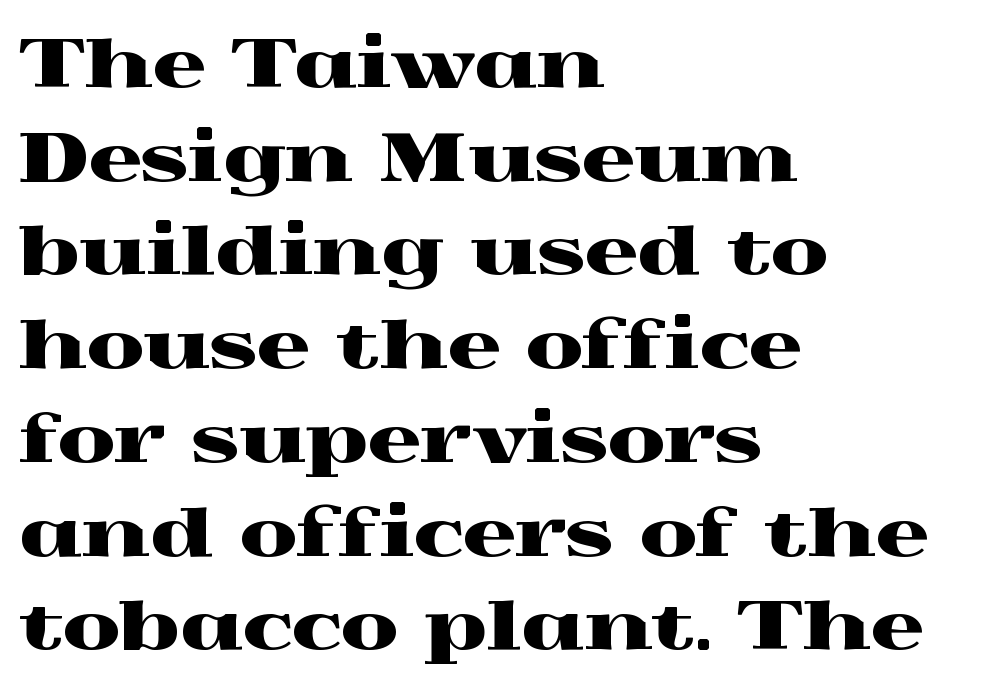
{"serif": "yes", "italic": "no", "width": "wide", "x_height": "medium", "monospaced": "no", "underline": "no", "align": "left", "line_spacing": "normal", "line_spacing_ratio": 1.42, "letter_spacing": "normal", "letter_spacing_em": 0.0, "glyph_px": 66}
